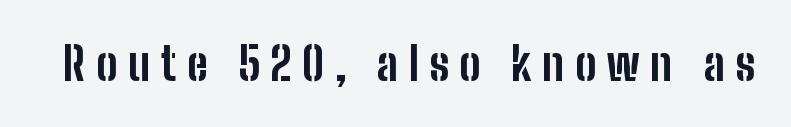
The image shows 45 px bold, condensed sans-serif type, upright; set unusually wide letter spacing (+0.23 em), not underlined; low stroke contrast and a medium x-height.
